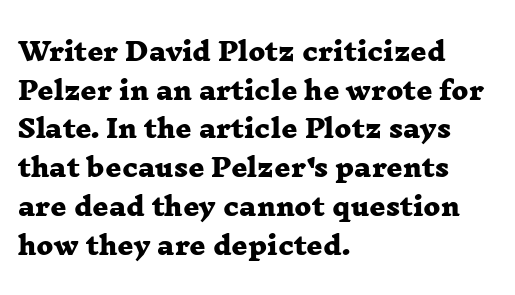
{"bold": "yes", "underline": "no", "align": "left", "line_spacing": "normal", "line_spacing_ratio": 1.55, "letter_spacing": "normal", "letter_spacing_em": 0.0, "glyph_px": 25}
